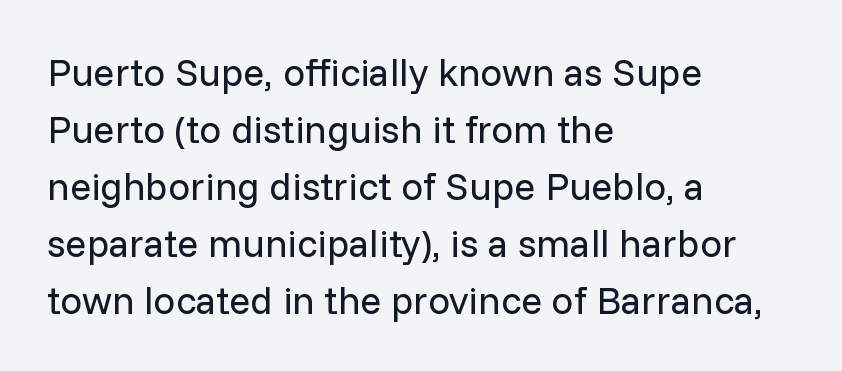
Q: Is the text bold? A: No.
Q: Is the text italic (slanted)? A: No, it is upright.
Q: Is the typeface a serif or a sans-serif typeface? A: Sans-serif.
Q: Is the text underlined? A: No.
Q: How is the paragraph aligned? A: Left-aligned.
Q: Is the spacing between letters normal or unusually wide? A: Normal.
Q: Is the spacing between lines tight, normal or loose? A: Normal.
Q: Width (condensed, normal, or wide)? A: Normal.
Q: Stroke contrast? A: Low.
Q: x-height? A: Medium.
Q: Monospaced? A: No.
